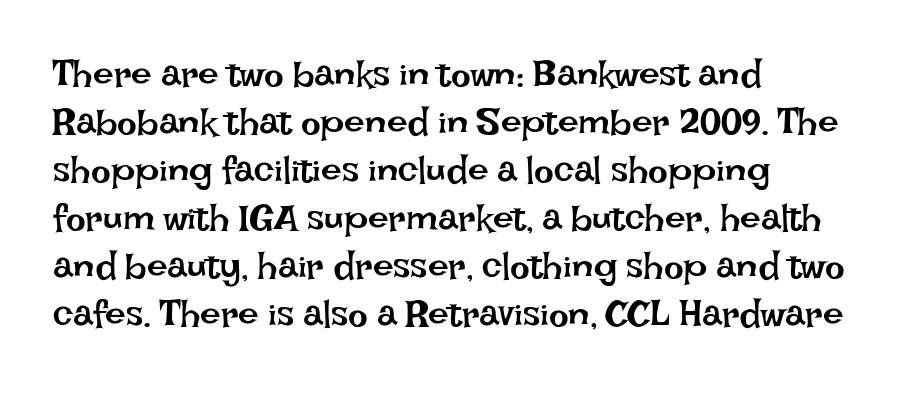
{"italic": "no", "bold": "no", "weight": "regular", "width": "normal", "stroke_contrast": "low", "x_height": "large", "monospaced": "no", "underline": "no", "align": "left", "line_spacing": "normal", "line_spacing_ratio": 1.3, "letter_spacing": "normal", "letter_spacing_em": 0.0, "glyph_px": 37}
